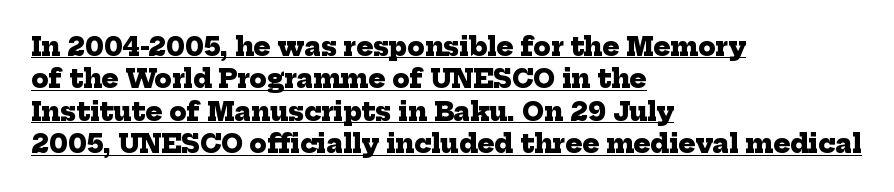
{"bold": "yes", "underline": "yes", "align": "left", "line_spacing": "normal", "line_spacing_ratio": 1.3, "letter_spacing": "normal", "letter_spacing_em": 0.0, "glyph_px": 25}
